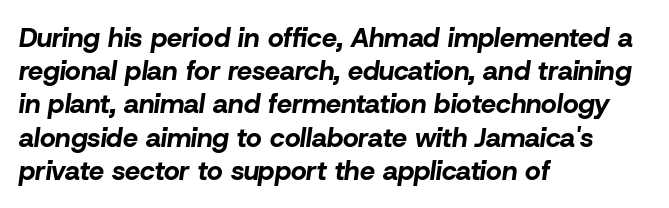
{"italic": "yes", "lean": "right", "slant_degrees": 8, "bold": "yes", "underline": "no", "align": "left", "line_spacing_ratio": 1.23, "letter_spacing": "normal", "letter_spacing_em": 0.0, "glyph_px": 27}
